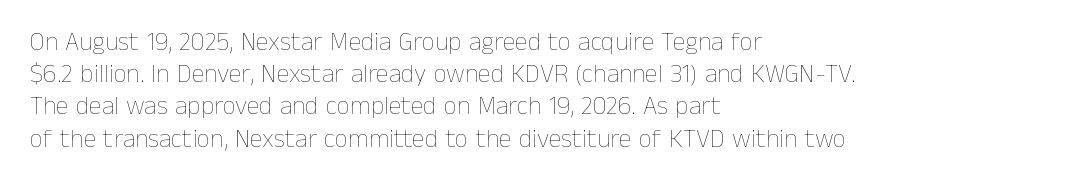
No letter is thick-stroked: the sample isn't bold. The lettering stays uniformly vertical, giving the passage a roman look. This sample uses plain, unmodified letter spacing. These lines stack with their left ends in a neat column. The gap between lines stays unmarked.
